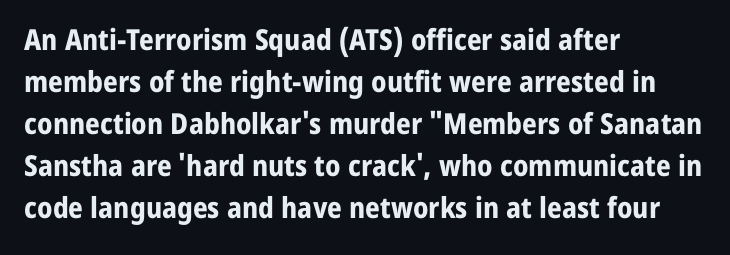
Q: Is the text bold? A: Yes.
Q: Is the text italic (slanted)? A: No, it is upright.
Q: Is the typeface a serif or a sans-serif typeface? A: Sans-serif.
Q: Is the text underlined? A: No.
Q: How is the paragraph aligned? A: Left-aligned.
Q: Is the spacing between letters normal or unusually wide? A: Normal.
Q: Is the spacing between lines tight, normal or loose? A: Normal.
Q: Width (condensed, normal, or wide)? A: Normal.
Q: Stroke contrast? A: Low.
Q: x-height? A: Medium.
Q: Monospaced? A: No.
